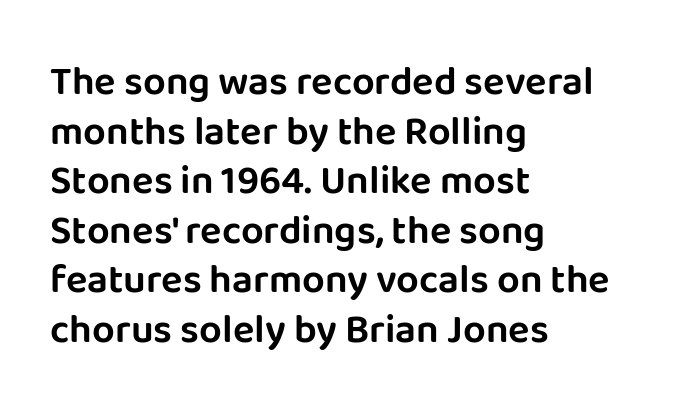
{"serif": "no", "italic": "no", "width": "normal", "stroke_contrast": "low", "x_height": "large", "monospaced": "no", "underline": "no", "align": "left", "line_spacing_ratio": 1.24, "letter_spacing": "normal", "letter_spacing_em": 0.0, "glyph_px": 40}
